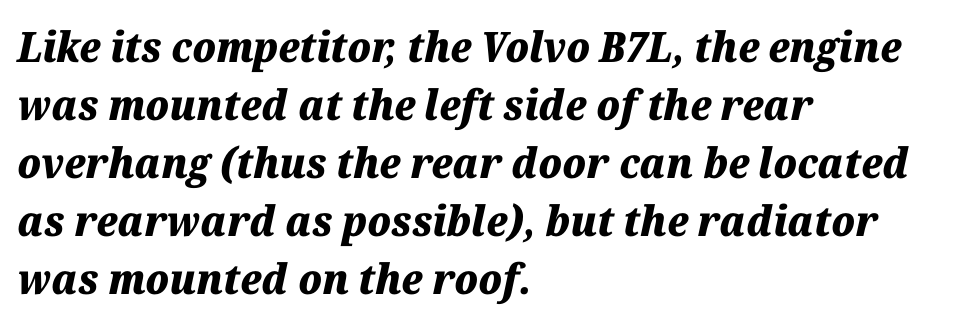
Q: Is the text bold? A: Yes.
Q: Is the text italic (slanted)? A: Yes, it leans right by about 12 degrees.
Q: Is the text underlined? A: No.
Q: How is the paragraph aligned? A: Left-aligned.
Q: Is the spacing between letters normal or unusually wide? A: Normal.
Q: Is the spacing between lines tight, normal or loose? A: Normal.
Q: Width (condensed, normal, or wide)? A: Normal.
Q: Stroke contrast? A: Medium.
Q: x-height? A: Medium.
Q: Monospaced? A: No.
